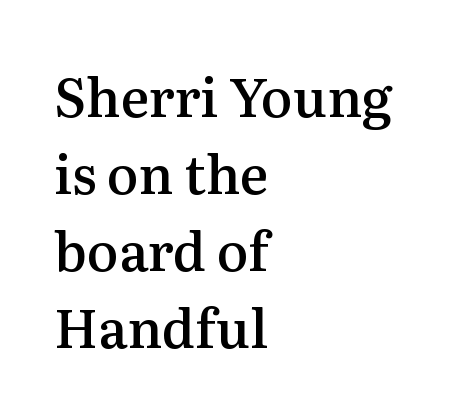
Q: Is the text bold? A: Semi-bold.
Q: Is the text italic (slanted)? A: No, it is upright.
Q: Is the typeface a serif or a sans-serif typeface? A: Serif.
Q: Is the text underlined? A: No.
Q: How is the paragraph aligned? A: Left-aligned.
Q: Is the spacing between letters normal or unusually wide? A: Normal.
Q: Is the spacing between lines tight, normal or loose? A: Normal.
Q: Width (condensed, normal, or wide)? A: Normal.
Q: Stroke contrast? A: Medium.
Q: x-height? A: Medium.
Q: Monospaced? A: No.
